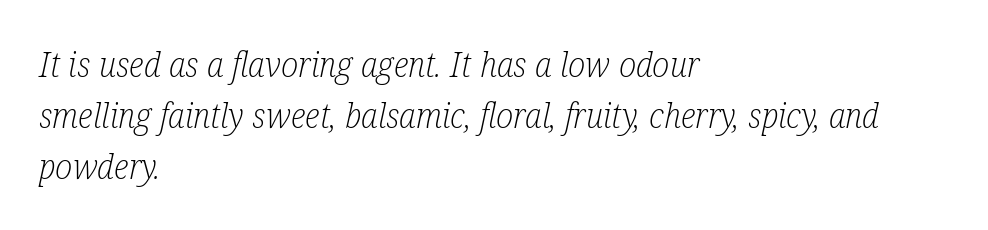
Q: Is the text bold? A: No.
Q: Is the text italic (slanted)? A: Yes, it leans right by about 12 degrees.
Q: Is the typeface a serif or a sans-serif typeface? A: Serif.
Q: Is the text underlined? A: No.
Q: How is the paragraph aligned? A: Left-aligned.
Q: Is the spacing between letters normal or unusually wide? A: Normal.
Q: Is the spacing between lines tight, normal or loose? A: Normal.
Q: Width (condensed, normal, or wide)? A: Condensed.
Q: Stroke contrast? A: Low.
Q: x-height? A: Medium.
Q: Monospaced? A: No.
